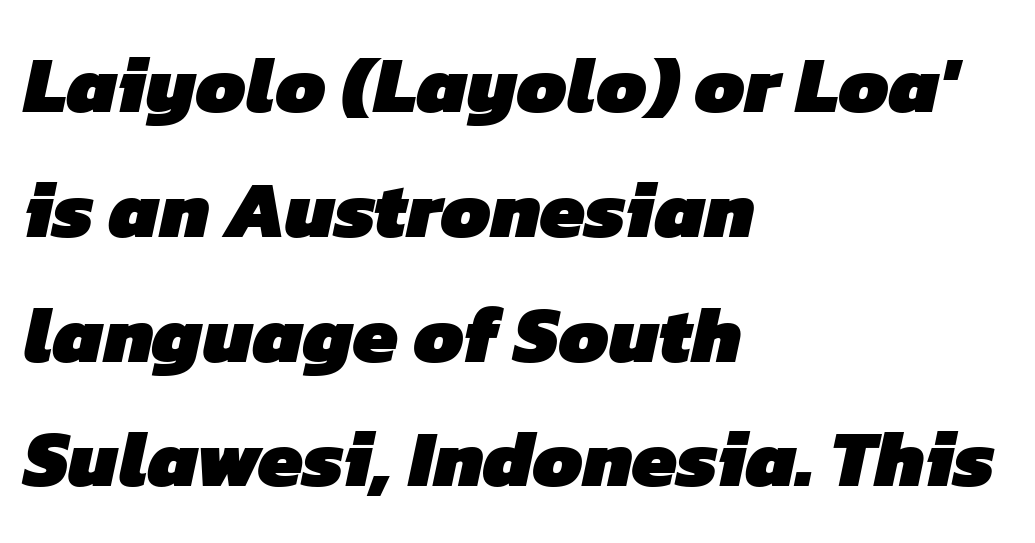
The image shows 80 px heavy sans-serif type; set left-aligned, normal line spacing (1.56x), normal letter spacing, not underlined; low stroke contrast and a medium x-height.
